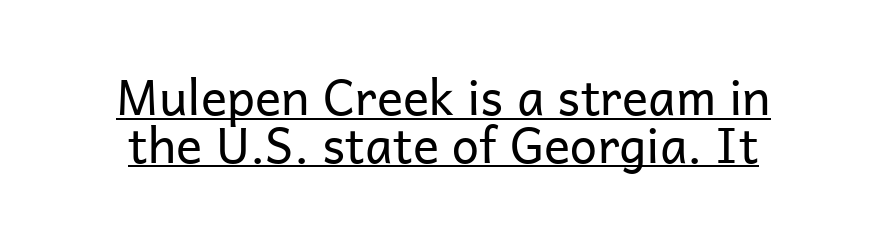
Italic? Not at all — the glyphs are vertical. This rendering employs a face without finishing strokes, i.e., a sans-serif. There is no visible air inserted between adjacent glyphs. This sample carries an underscore along the baseline area. The typeface has the unassuming heft of standard copy or less. Leading is clearly below the norm, producing a dense column.
